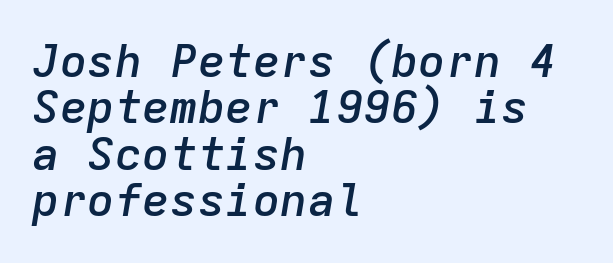
The glyphs have the mass of a demibold cut, below bold. The line texture is even and compact thanks to regular tracking. Compared with ordinary roman type, these characters are visibly tilted. Looks like terminal output: every glyph gets an equal slot.
